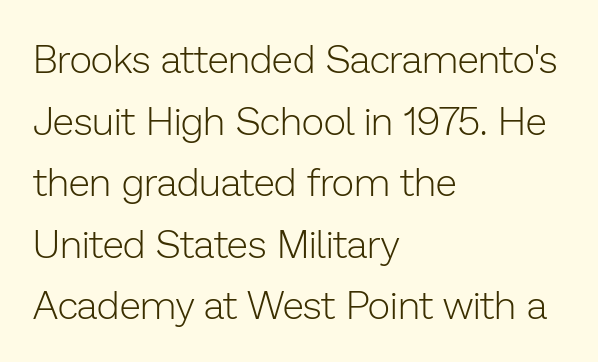
The image shows 39 px light sans-serif type, upright; set left-aligned, normal line spacing (1.58x), normal letter spacing, not underlined; low stroke contrast and a medium x-height.
